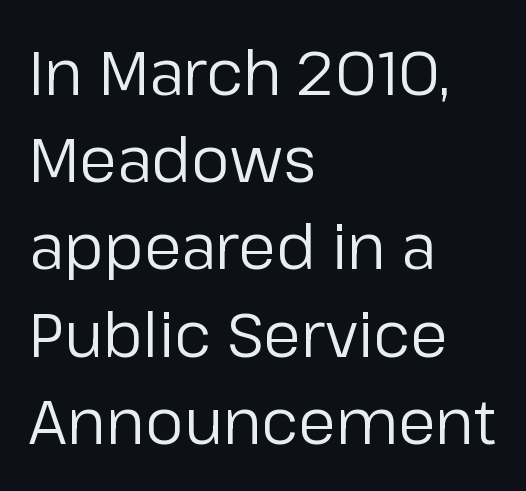
The rendering shows plain stroke endings on the letterforms — a sans-serif design. The cut favours lightness, reaching ordinary text weight at its darkest. Leading: standard. Here the designer chose a conventional face with non-uniform glyph widths.
